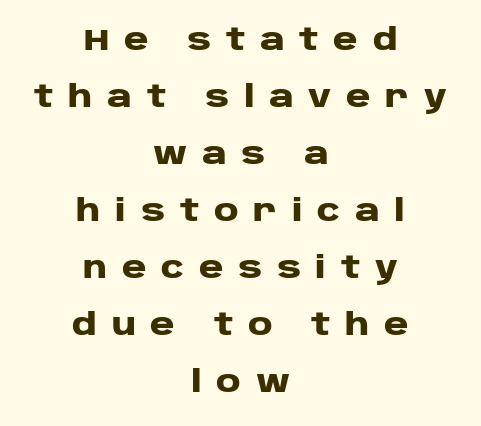
The image shows 30 px heavy, wide sans-serif type, upright; set centered, loose line spacing (1.9x), unusually wide letter spacing (+0.49 em), not underlined; low stroke contrast and a large x-height.
